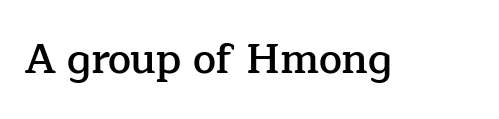
Q: Is the text bold? A: Semi-bold.
Q: Is the text italic (slanted)? A: No, it is upright.
Q: Is the typeface a serif or a sans-serif typeface? A: Serif.
Q: Is the text underlined? A: No.
Q: Is the spacing between letters normal or unusually wide? A: Normal.
Q: Width (condensed, normal, or wide)? A: Normal.
Q: Stroke contrast? A: Low.
Q: x-height? A: Medium.
Q: Monospaced? A: No.
